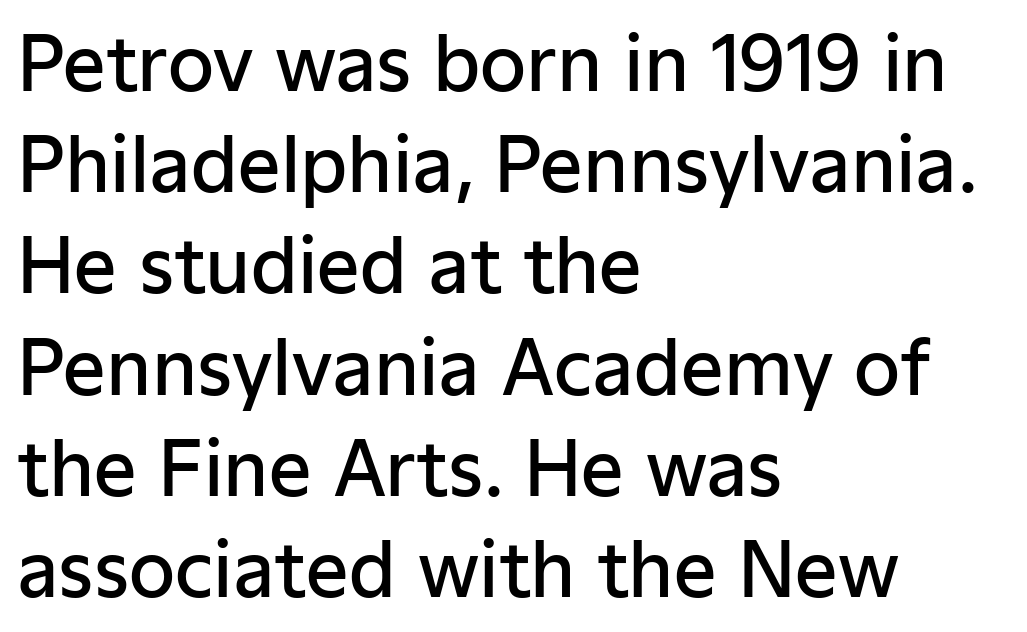
{"serif": "no", "italic": "no", "bold": "semi", "weight": "semibold", "width": "normal", "stroke_contrast": "low", "x_height": "medium", "monospaced": "no", "underline": "no", "align": "left", "line_spacing": "normal", "line_spacing_ratio": 1.35, "letter_spacing": "normal", "letter_spacing_em": 0.0, "glyph_px": 75}
